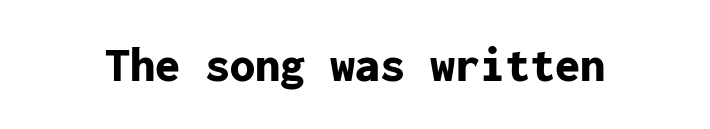
The image shows 50 px bold sans-serif type, upright, monospaced; set normal letter spacing, not underlined; low stroke contrast and a medium x-height.
